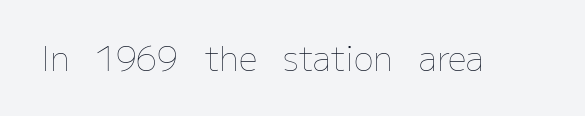
The image shows 33 px thin type, upright; set normal letter spacing, not underlined; low stroke contrast and a medium x-height.
